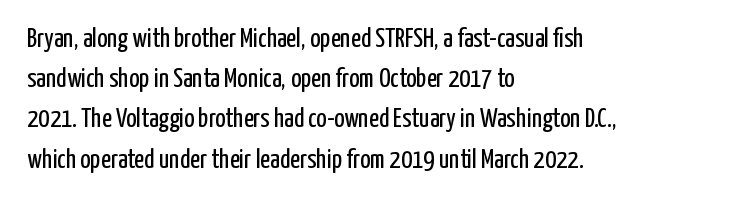
The image shows 27 px text type, upright; set left-aligned, normal line spacing (1.49x), normal letter spacing, not underlined.
